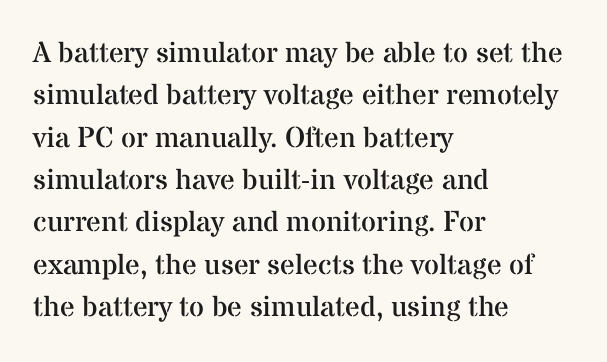
The ragged edge is on the right, which tells us the setting is flush left. The face looks like a standard text weight, possibly lighter. The rendering uses a moderate line-height, typical for paragraphs. Unlike a clean sans, this face finishes its strokes with serifs. Underlining? Definitely not there. A typesetter would call this proportional, since set widths differ per character.
